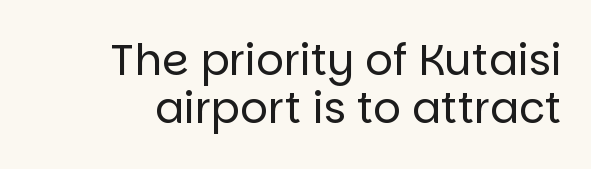
The image shows 43 px regular-weight sans-serif type, upright; set right-aligned, tight line spacing (1.12x), normal letter spacing, not underlined; low stroke contrast and a large x-height.
